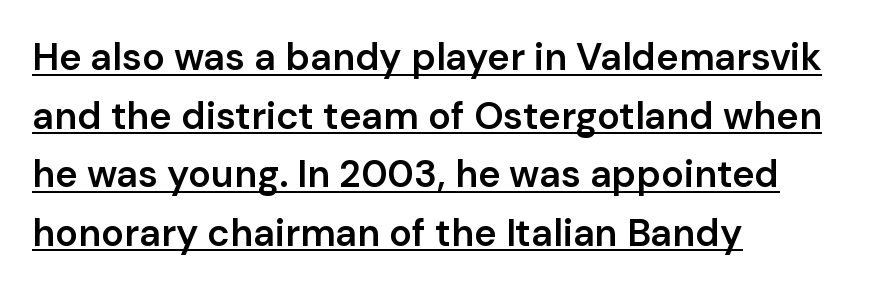
Notice how the stems are strictly vertical — no italics here. Nothing unusual about the tracking: characters are spaced as the font intends. Character widths vary here, with narrow letters taking less room than wide ones. In designer terms, the underline attribute is active on this setting. The line-height multiplier appears to be the usual default. Look at the stroke-to-counter ratio: somewhat heavy, a semibold.
